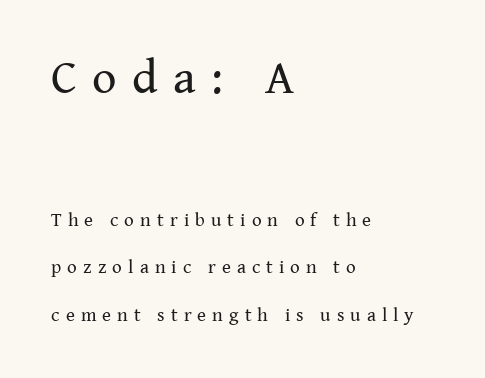
Q: Is the text bold? A: No.
Q: Is the text italic (slanted)? A: No, it is upright.
Q: Is the typeface a serif or a sans-serif typeface? A: Serif.
Q: Is the text underlined? A: No.
Q: How is the paragraph aligned? A: Left-aligned.
Q: Is the spacing between letters normal or unusually wide? A: Unusually wide.
Q: Is the spacing between lines tight, normal or loose? A: Loose.
Q: Which block of text is set in a larger size, the first (top) or the second (bottom)? A: The first (top) one.
Q: Width (condensed, normal, or wide)? A: Normal.
Q: Stroke contrast? A: Medium.
Q: x-height? A: Medium.
Q: Monospaced? A: No.
